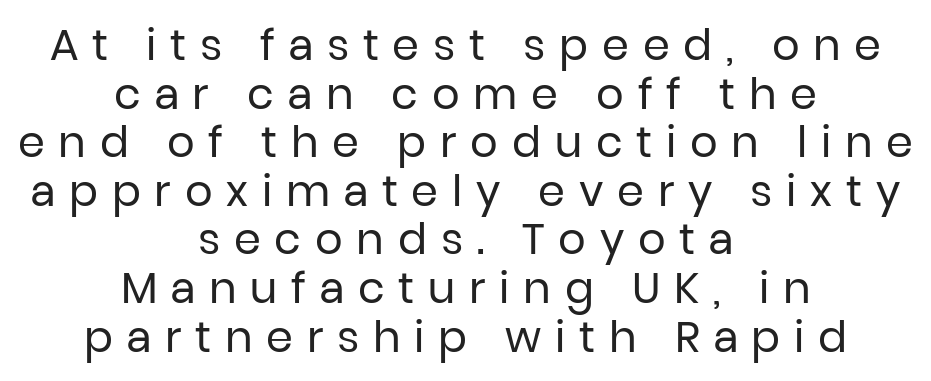
The image shows 43 px regular-weight sans-serif type, upright; set centered, tight line spacing (1.13x), unusually wide letter spacing (+0.32 em), not underlined; low stroke contrast and a medium x-height.
